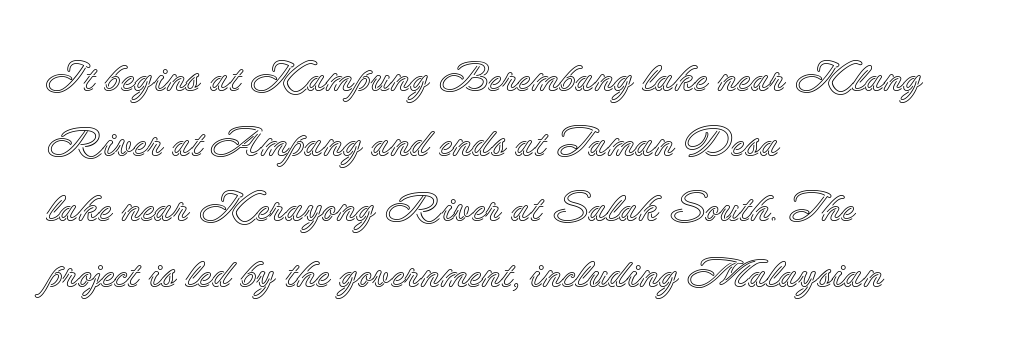
Q: Is the text italic (slanted)? A: Yes.
Q: Is the text underlined? A: No.
Q: How is the paragraph aligned? A: Left-aligned.
Q: Is the spacing between letters normal or unusually wide? A: Normal.
Q: Is the spacing between lines tight, normal or loose? A: Normal.
Q: Width (condensed, normal, or wide)? A: Normal.
Q: x-height? A: Small.
Q: Monospaced? A: No.
